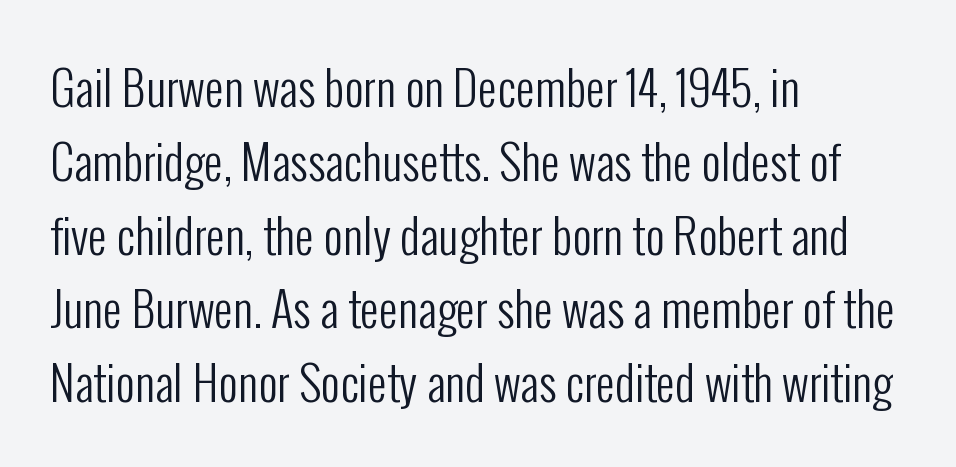
Posture: upright roman. The designer went with a sans here, leaving each stem footless. The passage shown is not bold in any degree. The passage is arranged the way most books set body copy — flush left. Normally led — the rows are evenly, conventionally spaced. The passage shown is typed in a proportional face where columns would drift.
